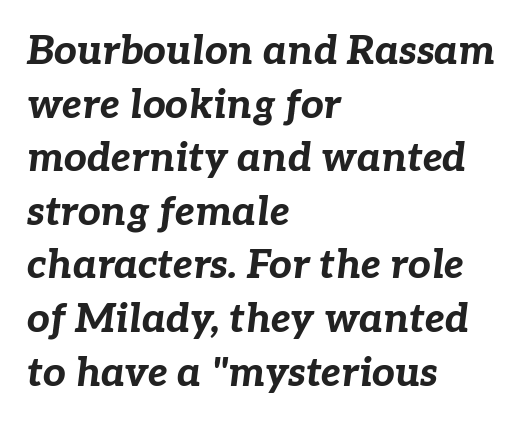
The image shows 40 px bold type, italic (leaning right); set left-aligned, normal line spacing (1.34x), normal letter spacing, not underlined; low stroke contrast and a medium x-height.
